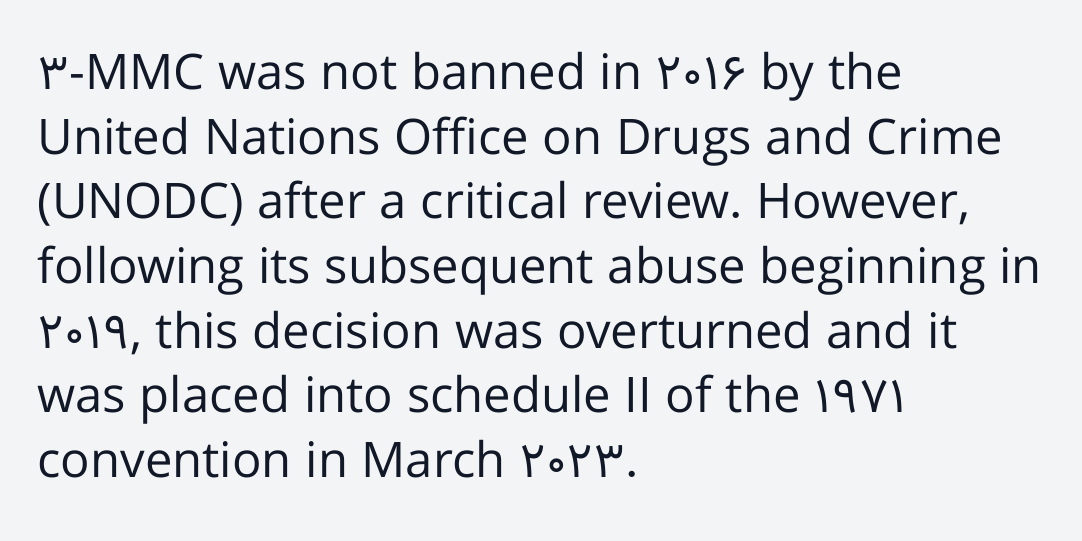
{"serif": "no", "italic": "no", "bold": "no", "weight": "regular", "width": "normal", "stroke_contrast": "low", "x_height": "medium", "monospaced": "no", "underline": "no", "align": "left", "line_spacing": "normal", "line_spacing_ratio": 1.32, "letter_spacing": "normal", "letter_spacing_em": 0.0, "glyph_px": 49}
